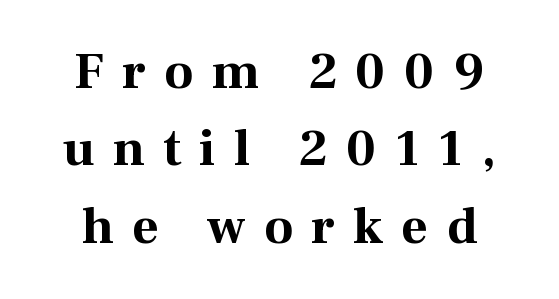
The image shows 52 px bold serif type, upright; set centered, normal line spacing (1.49x), unusually wide letter spacing (+0.35 em), not underlined; medium stroke contrast and a medium x-height.
